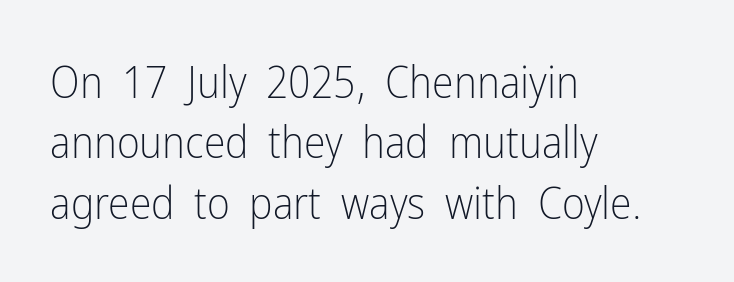
A typesetter would call this zero additional tracking. The lines sit at an ordinary, default distance from one another. These lines were composed using upright roman letters. Examine the stroke ends and you'll find no serifs. Which margin do the lines hug? The left one — the right edge is uneven. A bare baseline throughout the passage.
